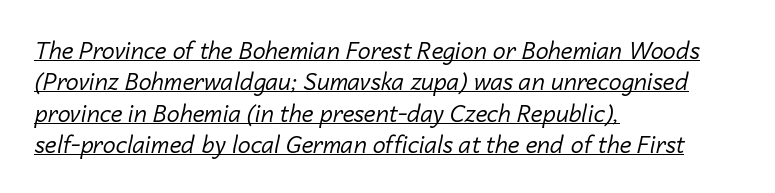
{"italic": "yes", "lean": "right", "slant_degrees": 14, "bold": "no", "underline": "yes", "align": "left", "line_spacing": "normal", "line_spacing_ratio": 1.36, "letter_spacing": "normal", "letter_spacing_em": 0.0, "glyph_px": 23}
